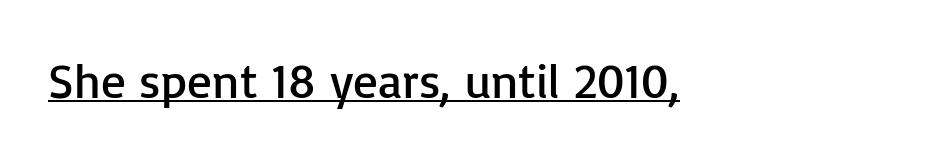
Regarding serifs, this sample does without them. Style check: upright. Is the type heavy? It reads as light-to-regular instead. Note the varied advance widths — an 'i' is clearly narrower than an 'm'. The sample's only ornament is a line tracing under the words.
